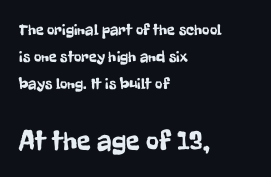
Are there feet on the stems? There aren't — it's a sans. Posture: vertical. The space between consecutive lines is moderate. Letter spacing: default. The zone under the glyphs is completely vacant. Caption: upper text group reduced, lower text group enlarged.
